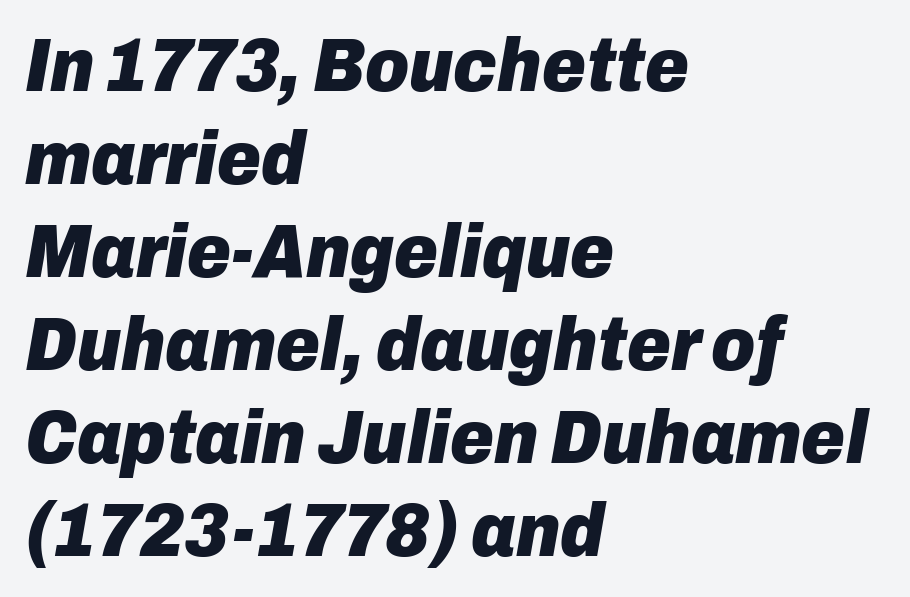
The image shows 75 px heavy type, italic (leaning right); set left-aligned, line spacing 1.24x, normal letter spacing, not underlined; low stroke contrast and a medium x-height.
